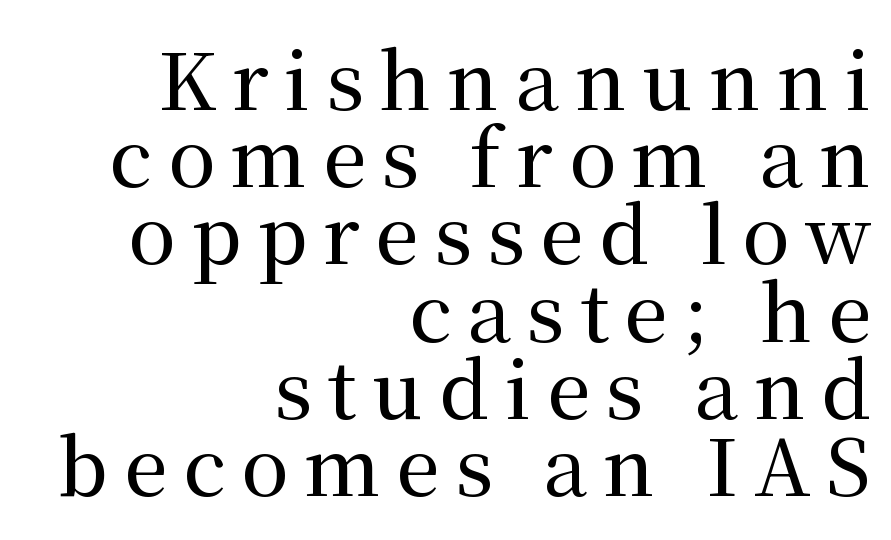
The image shows 78 px serif type, upright; set right-aligned, tight line spacing (0.99x), unusually wide letter spacing (+0.2 em), not underlined; medium stroke contrast and a medium x-height.
